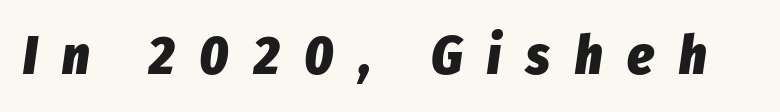
Q: Is the text bold? A: Yes.
Q: Is the text italic (slanted)? A: Yes, it leans right by about 8 degrees.
Q: Is the text underlined? A: No.
Q: Is the spacing between letters normal or unusually wide? A: Unusually wide.
Q: Width (condensed, normal, or wide)? A: Condensed.
Q: Stroke contrast? A: Low.
Q: x-height? A: Medium.
Q: Monospaced? A: No.
